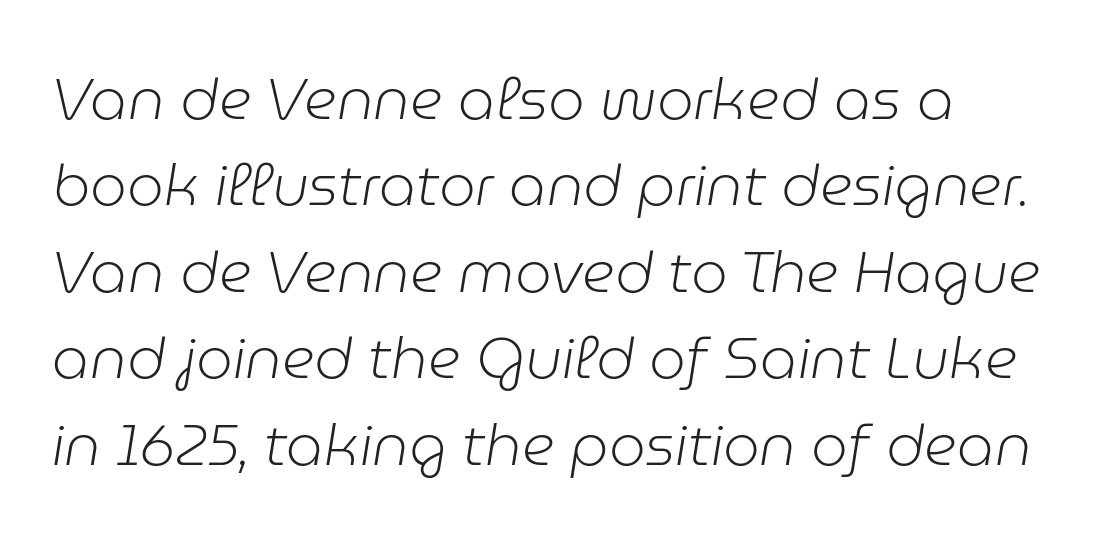
Q: Is the text bold? A: No.
Q: Is the text italic (slanted)? A: Yes, it leans right by about 9 degrees.
Q: Is the text underlined? A: No.
Q: Is the spacing between letters normal or unusually wide? A: Normal.
Q: Is the spacing between lines tight, normal or loose? A: Normal.
Q: Width (condensed, normal, or wide)? A: Normal.
Q: Stroke contrast? A: Low.
Q: x-height? A: Medium.
Q: Monospaced? A: No.
